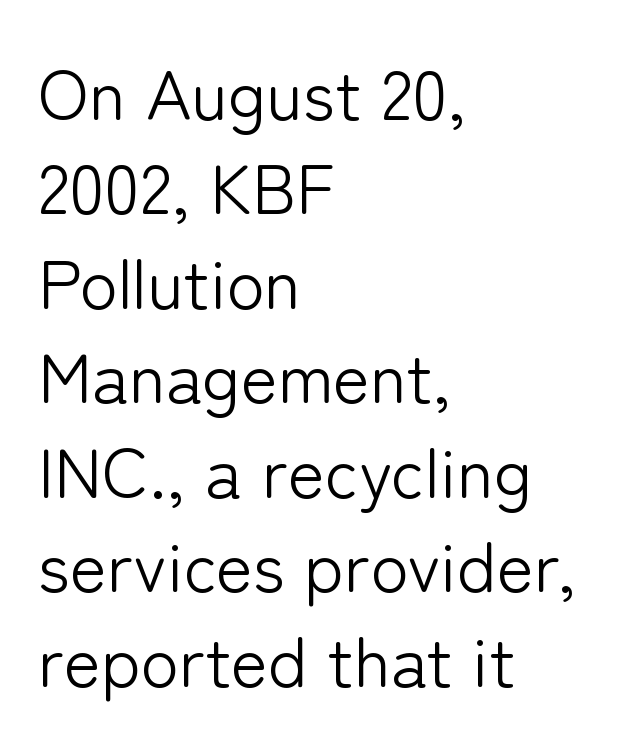
The passage shown is typed in a proportional face where columns would drift. Unlike italic type, these characters show no tilt at all. The horizontal fit of the characters is conventional and even. The typeface chosen for these lines omits serifs. Each line starts at the same left margin while the right side varies. Lines of text with bare space underneath.
